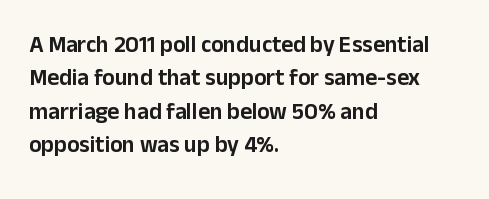
{"italic": "no", "underline": "no", "align": "left", "line_spacing": "normal", "line_spacing_ratio": 1.45, "letter_spacing": "normal", "letter_spacing_em": 0.0, "glyph_px": 23}
